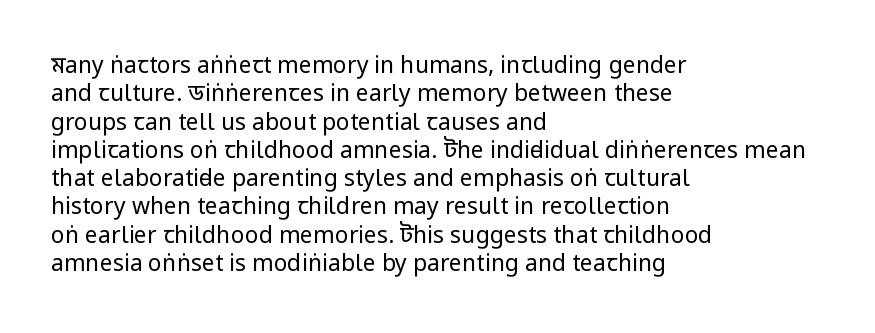
Nobody touched the tracking dial on this one. Visually the block forms a straight wall on the left and a jagged coastline on the right. Posture: upright roman. Beneath every word, the page is bare.
